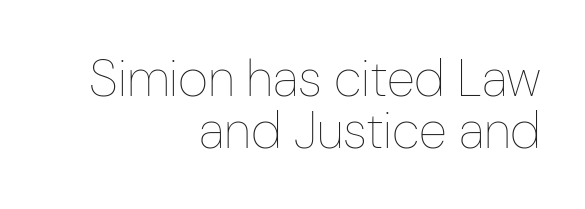
The specimen reads as upright at a glance. Honestly, the rows look squashed on top of each other. A clean baseline with only descenders dipping below it. Look at the tracking — it's just the regular setting, nothing added. The lines are quadded right. Looks like regular typesetting: each glyph gets only the width it needs.
